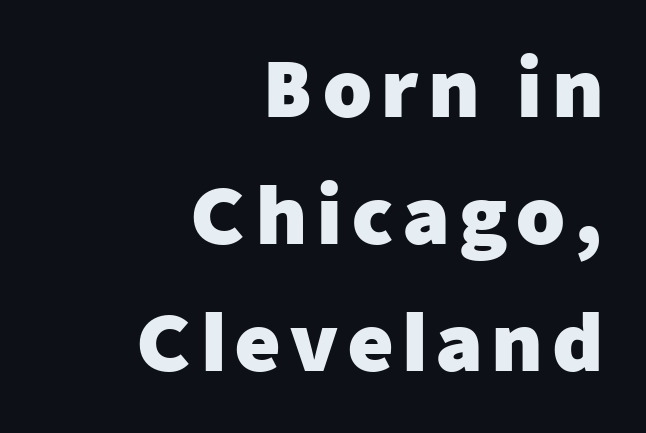
The image shows 78 px heavy sans-serif type, upright; set right-aligned, normal line spacing (1.63x), not underlined; low stroke contrast and a medium x-height.
